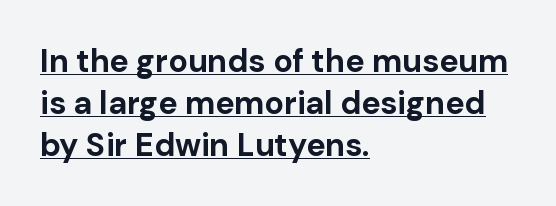
The image shows 32 px bold sans-serif type, upright; set left-aligned, normal line spacing (1.31x), normal letter spacing, underlined; low stroke contrast and a medium x-height.
